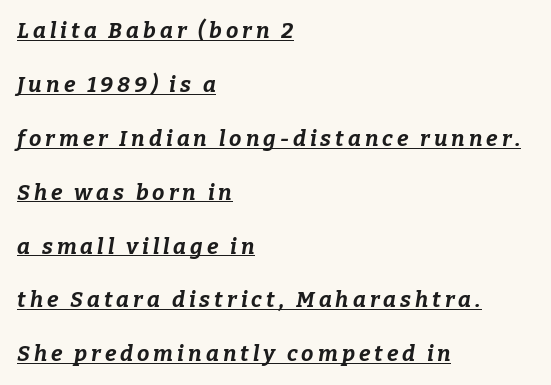
{"italic": "yes", "lean": "right", "slant_degrees": 9, "bold": "yes", "underline": "yes", "align": "left", "line_spacing": "loose", "line_spacing_ratio": 2.45, "glyph_px": 22}
